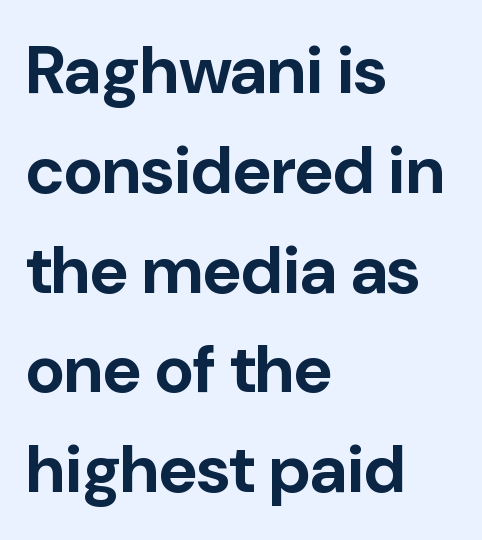
{"serif": "no", "italic": "no", "bold": "yes", "weight": "bold", "width": "normal", "stroke_contrast": "low", "x_height": "medium", "monospaced": "no", "underline": "no", "align": "left", "line_spacing": "normal", "line_spacing_ratio": 1.49, "letter_spacing": "normal", "letter_spacing_em": 0.0, "glyph_px": 67}
